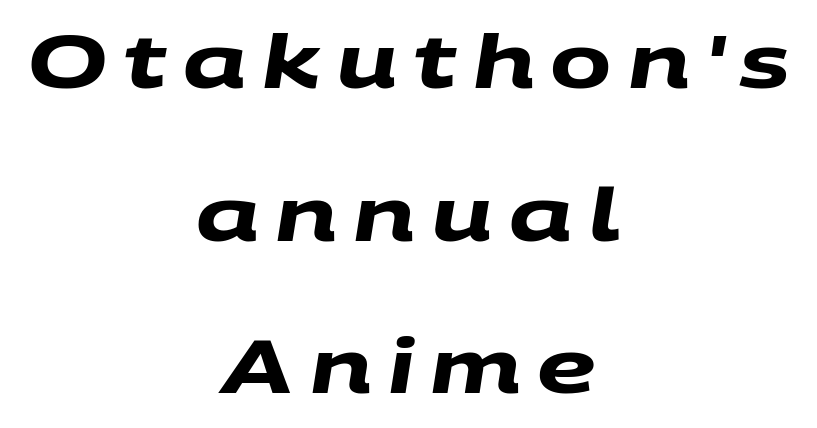
Each letter's strokes conclude bluntly, with no projecting serifs. Underlining? Definitely not there. The horizontal fit of the characters is loose and conspicuously gappy. The rendering positions every line midway between the sides. This is heavy type, rendered in bold. Varying glyph widths throughout — classic text-font behaviour.
